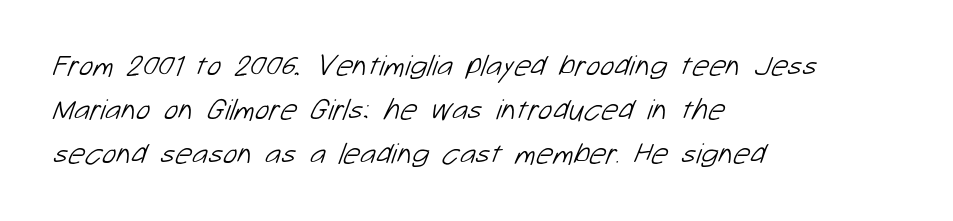
Each letter keeps its own natural width here, so spacing adapts to shape. Unbolded letterforms with no extra heft. Honestly, the row spacing looks completely unremarkable. Left-aligned paragraph, ragged on the right. Does the type have serifs? No, each stem ends abruptly.
